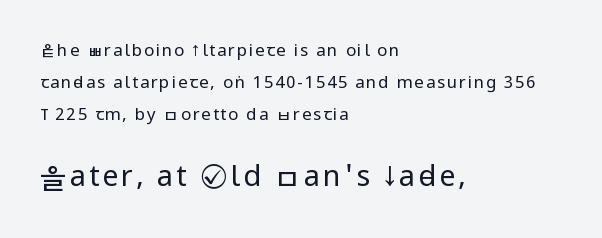
Nope, no serifs anywhere on these letters. Is this a fixed-width face? No — the glyphs have proportional, varying widths. Size contrast runs from small at the top to large at the bottom. Each line starts at the same left margin while the right side varies. The baseline area is clear. The weight would be labelled regular, book, light, or lighter still.
